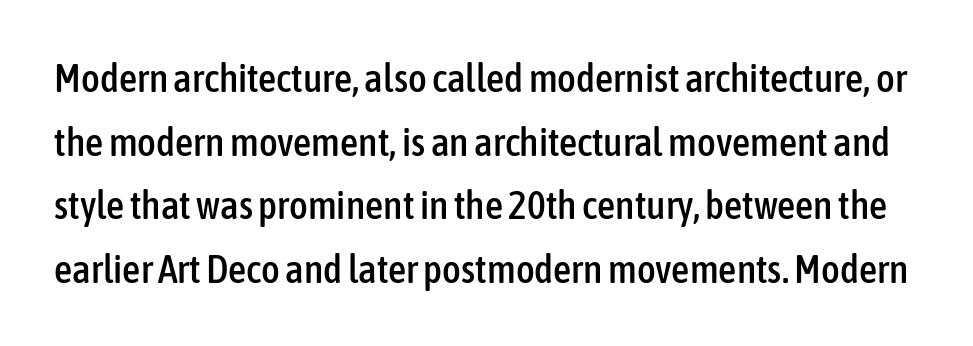
Proportional: the letters do not fall into vertical columns. The baseline area is clear. Glyph-to-glyph distance matches everyday printed text. Rendered with straight, roman letterforms.
